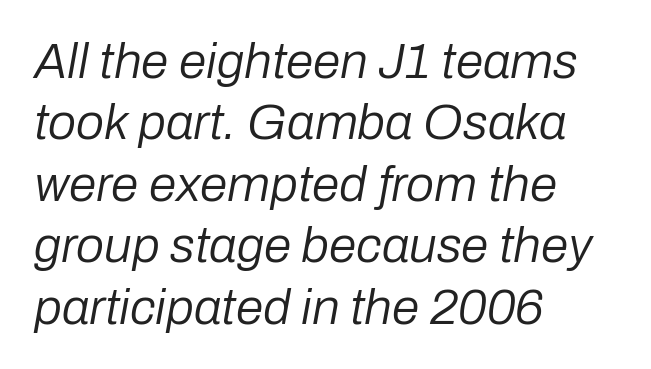
The image shows 50 px regular-weight type, italic (leaning right); set left-aligned, line spacing 1.23x, normal letter spacing, not underlined; low stroke contrast and a medium x-height.
